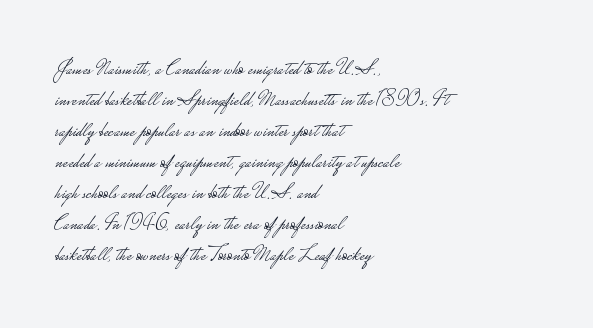
Q: Is the text bold? A: No.
Q: Is the text italic (slanted)? A: Yes.
Q: Is the text underlined? A: No.
Q: How is the paragraph aligned? A: Left-aligned.
Q: Is the spacing between letters normal or unusually wide? A: Normal.
Q: Is the spacing between lines tight, normal or loose? A: Normal.
